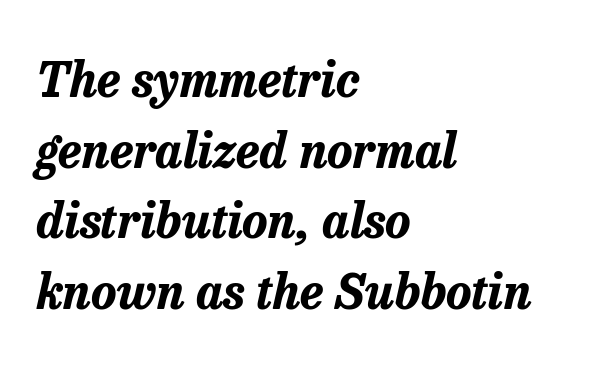
The image shows 48 px bold type, italic (leaning right); set left-aligned, normal line spacing (1.47x), normal letter spacing, not underlined; low stroke contrast and a medium x-height.
